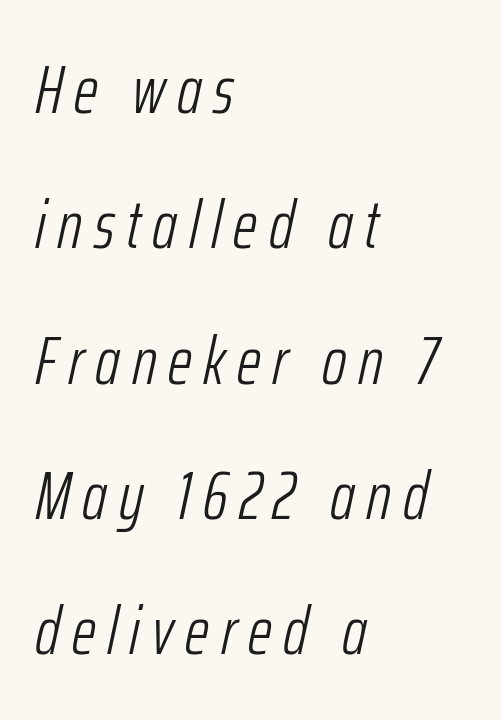
Stroke thickness stays within the range of a standard reading face or lighter. Proportional: the letters do not fall into vertical columns. A typesetter would call this leading open, well beyond the default. One-word summary of the alignment: left. Check the space under the baseline: it is left empty.
